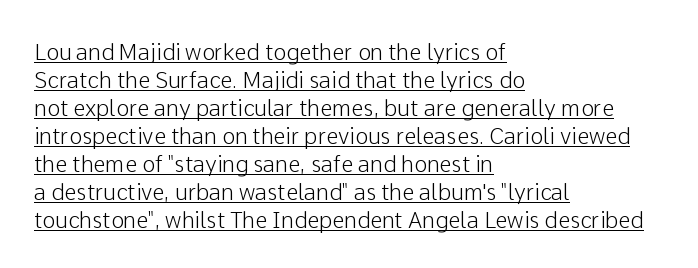
The image shows 22 px text type, upright; set left-aligned, normal line spacing (1.27x), normal letter spacing, underlined.
